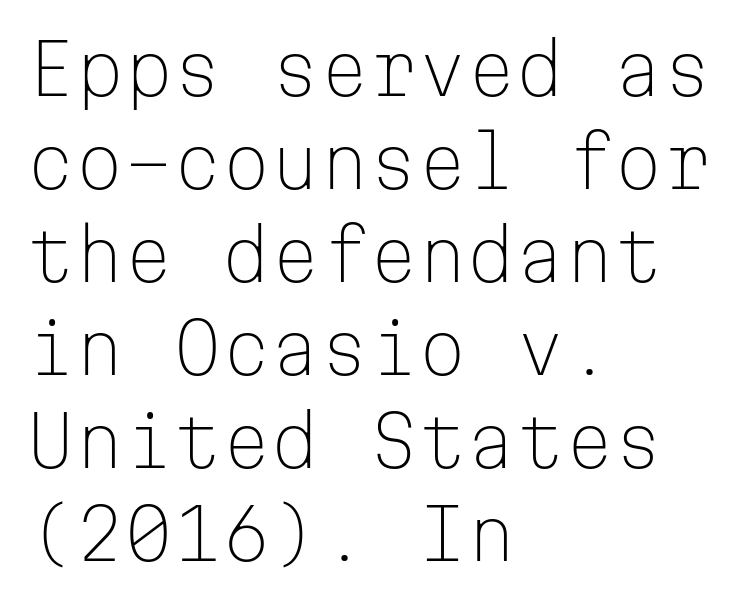
The image shows 70 px light sans-serif type, upright, monospaced; set left-aligned, normal line spacing (1.33x), normal letter spacing, not underlined; low stroke contrast and a medium x-height.
